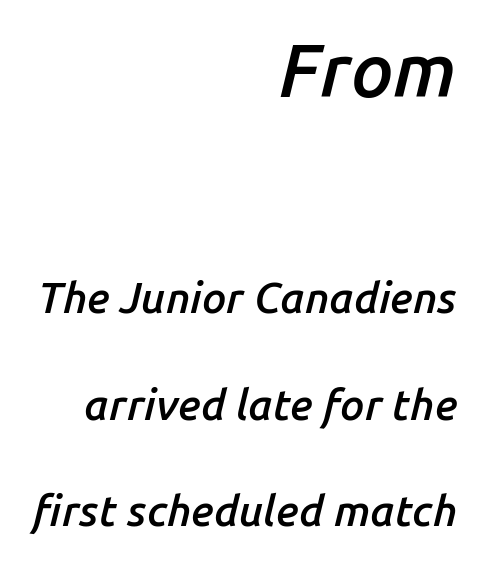
The image shows 75 px semibold type, italic (leaning right); set right-aligned, loose line spacing (2.48x), normal letter spacing, not underlined; the first (top) block is 1.74x larger; low stroke contrast and a medium x-height.
